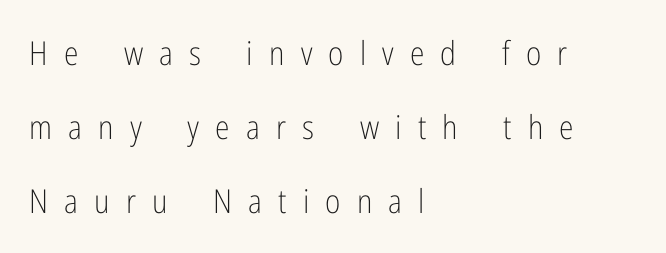
{"serif": "no", "italic": "no", "bold": "no", "weight": "light", "width": "condensed", "stroke_contrast": "low", "x_height": "medium", "monospaced": "no", "underline": "no", "align": "left", "line_spacing": "loose", "line_spacing_ratio": 2.25, "letter_spacing": "wide", "letter_spacing_em": 0.49, "glyph_px": 33}
